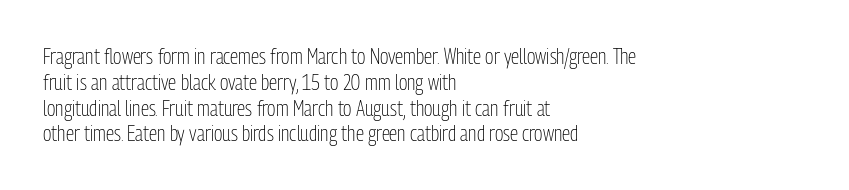
{"italic": "no", "bold": "no", "underline": "no", "align": "left", "line_spacing_ratio": 1.23, "letter_spacing": "normal", "letter_spacing_em": 0.0, "glyph_px": 21}
